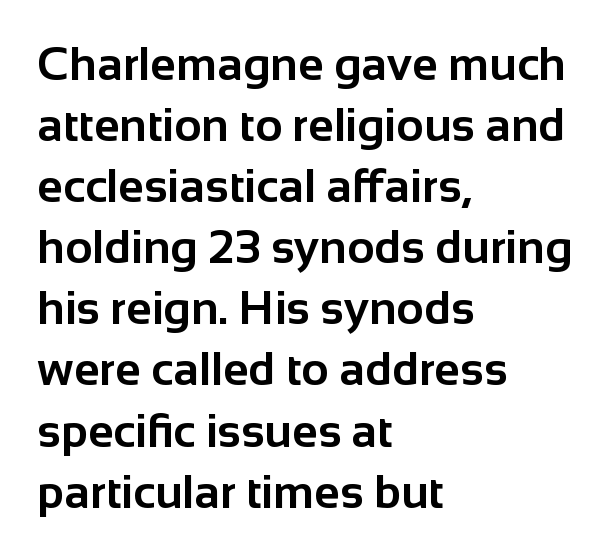
Q: Is the text bold? A: Yes.
Q: Is the text italic (slanted)? A: No, it is upright.
Q: Is the typeface a serif or a sans-serif typeface? A: Sans-serif.
Q: Is the text underlined? A: No.
Q: How is the paragraph aligned? A: Left-aligned.
Q: Is the spacing between letters normal or unusually wide? A: Normal.
Q: Is the spacing between lines tight, normal or loose? A: Normal.
Q: Width (condensed, normal, or wide)? A: Normal.
Q: Stroke contrast? A: Low.
Q: x-height? A: Medium.
Q: Monospaced? A: No.
